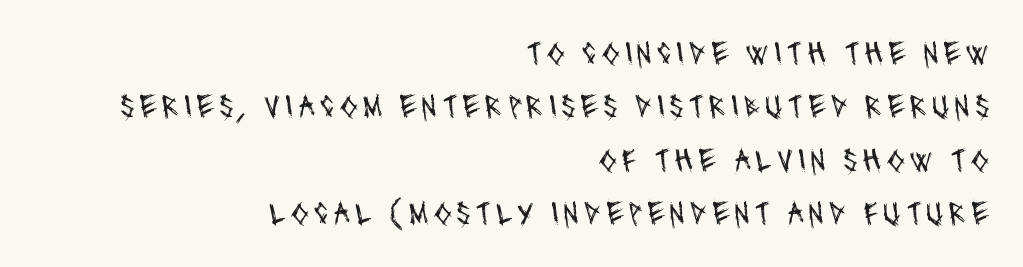
{"serif": "no", "bold": "no", "weight": "regular", "width": "condensed", "stroke_contrast": "medium", "x_height": "large", "monospaced": "no", "underline": "no", "align": "right", "line_spacing": "normal", "line_spacing_ratio": 1.62, "glyph_px": 33}
